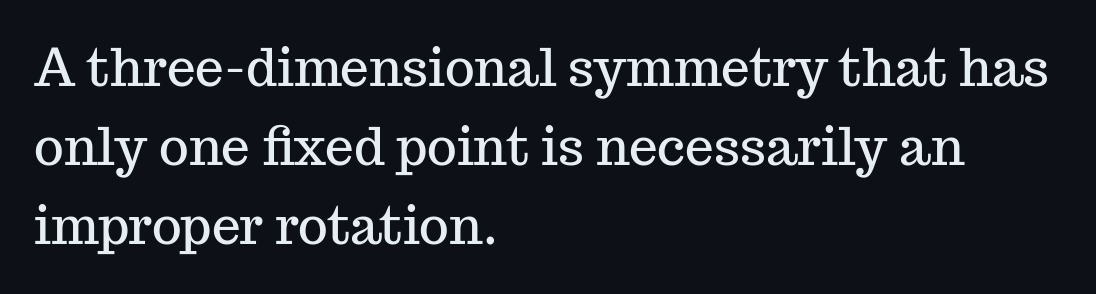
{"serif": "yes", "italic": "no", "width": "normal", "stroke_contrast": "medium", "x_height": "medium", "monospaced": "no", "underline": "no", "align": "left", "line_spacing": "normal", "line_spacing_ratio": 1.55, "letter_spacing": "normal", "letter_spacing_em": 0.0, "glyph_px": 51}
